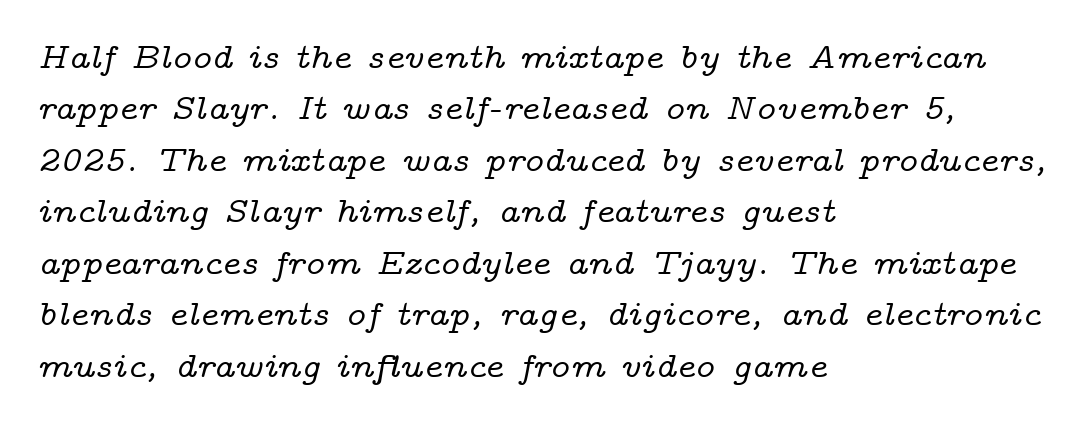
{"serif": "yes", "italic": "yes", "lean": "right", "slant_degrees": 14, "width": "wide", "stroke_contrast": "low", "x_height": "medium", "monospaced": "no", "underline": "no", "align": "left", "line_spacing": "normal", "line_spacing_ratio": 1.43, "letter_spacing": "normal", "letter_spacing_em": 0.0, "glyph_px": 36}
